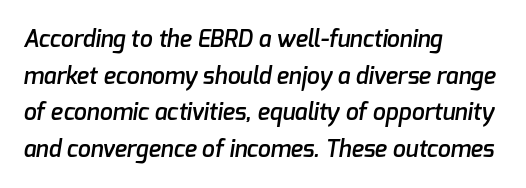
{"bold": "semi", "underline": "no", "align": "left", "line_spacing": "normal", "line_spacing_ratio": 1.59, "letter_spacing": "normal", "letter_spacing_em": 0.0, "glyph_px": 23}
